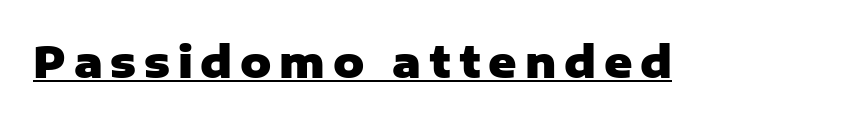
Bold? Absolutely — the strokes are thick and heavy. The typography opts for an upright posture over an oblique one. Check the space under the baseline: a stroke is drawn there. The font family rendered here belongs to the sans-serif group. Each letter keeps its own natural width here, so spacing adapts to shape.
